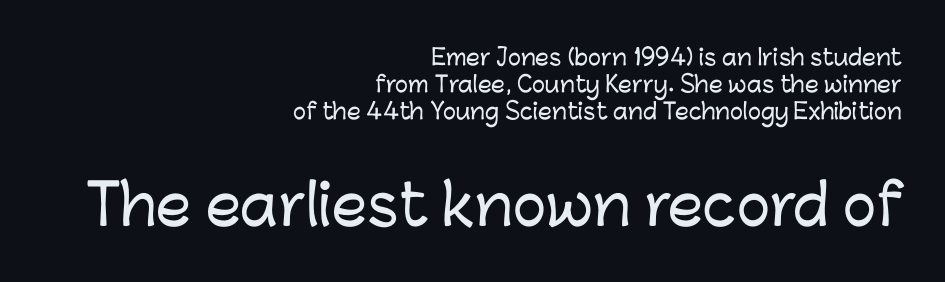
The font's upright variant was chosen for this text. A student would notice the bottom passage is typeset larger than what precedes it. A clean baseline with only descenders dipping below it. The text was rendered using a sans face with plain stroke endings.
